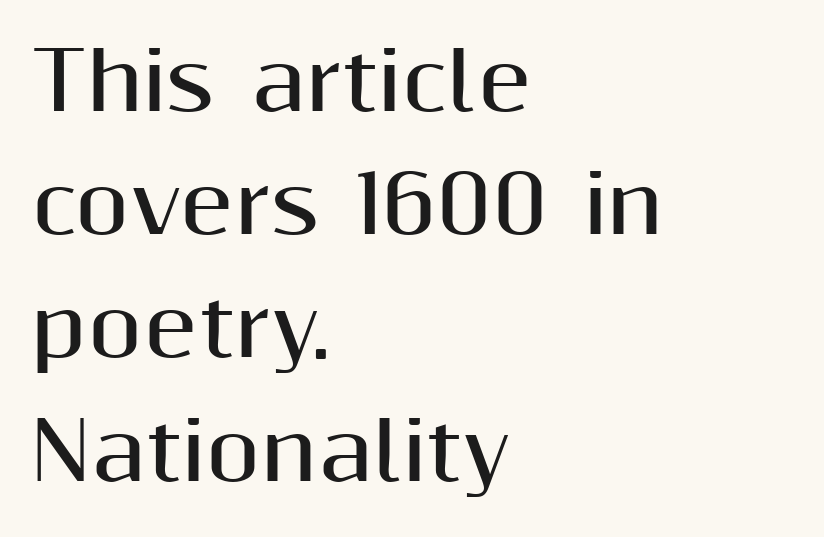
Rule under the text: the space is simply empty. The line texture is even and compact thanks to regular tracking. Are there feet on the stems? There aren't — it's a sans. Each line starts at the same left margin while the right side varies. Regarding leading, the lines here are spaced in the standard way. Strong, thick strokes mark this as bold type.
